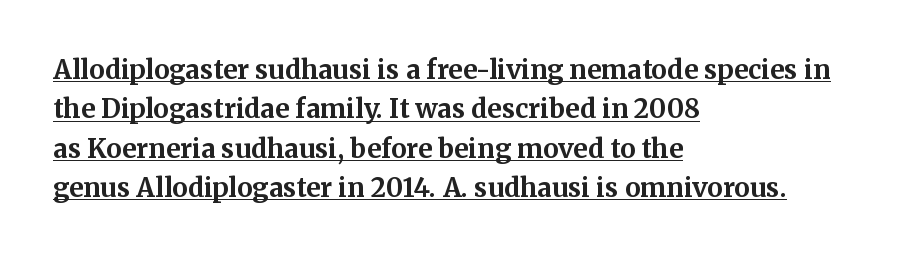
The rows are spaced the way most documents space them. In designer terms, the underline attribute is active on this setting. Pretty heavy lettering here — definitely bold. The passage is arranged the way most books set body copy — flush left. Observe the ordinary spacing: letters are neighbours, not strangers.
